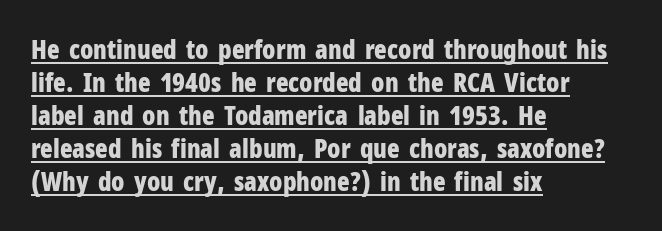
Where is the straight margin? On the left. Does the weight exceed regular? Yes, all the way to bold. These lines were composed using upright roman letters. The lettering is marked with a stroke running underneath it. The letters sit at their default tracking, neither squeezed nor spread.
